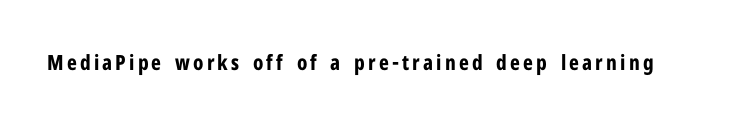
Q: Is the text bold? A: Yes.
Q: Is the text italic (slanted)? A: No, it is upright.
Q: Is the text underlined? A: No.
